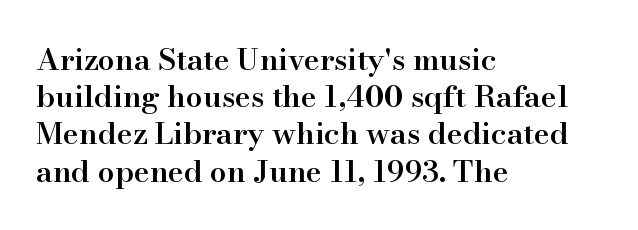
The image shows 30 px semibold serif type, upright; set left-aligned, line spacing 1.24x, normal letter spacing, not underlined; high stroke contrast and a small x-height.
